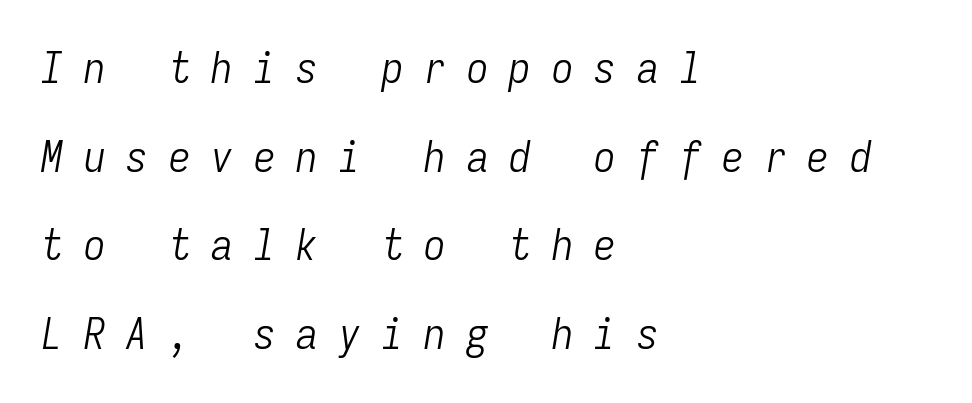
Q: Is the text bold? A: No.
Q: Is the text italic (slanted)? A: Yes, it leans right by about 9 degrees.
Q: Is the text underlined? A: No.
Q: How is the paragraph aligned? A: Left-aligned.
Q: Is the spacing between letters normal or unusually wide? A: Unusually wide.
Q: Is the spacing between lines tight, normal or loose? A: Loose.
Q: Width (condensed, normal, or wide)? A: Condensed.
Q: Stroke contrast? A: Low.
Q: x-height? A: Medium.
Q: Monospaced? A: Yes.
